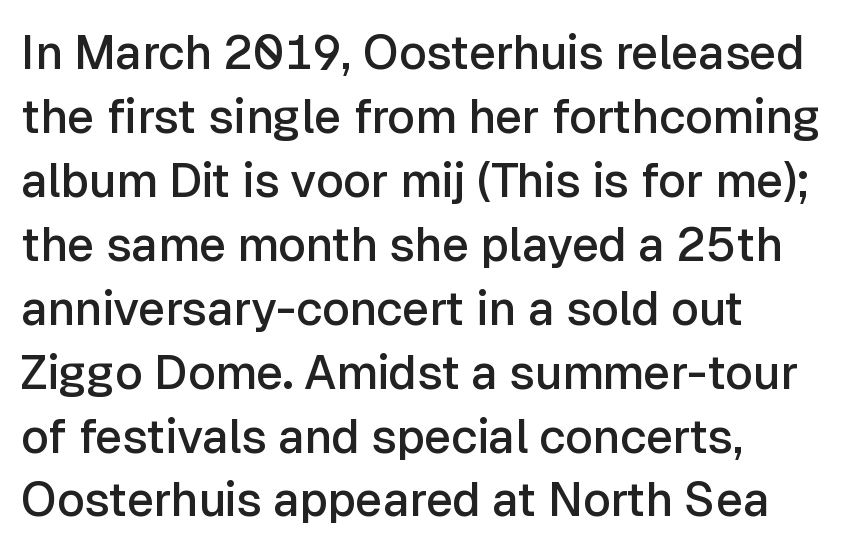
{"serif": "no", "italic": "no", "bold": "semi", "weight": "semibold", "width": "normal", "stroke_contrast": "low", "x_height": "medium", "monospaced": "no", "underline": "no", "align": "left", "line_spacing": "normal", "line_spacing_ratio": 1.36, "letter_spacing": "normal", "letter_spacing_em": 0.0, "glyph_px": 47}
